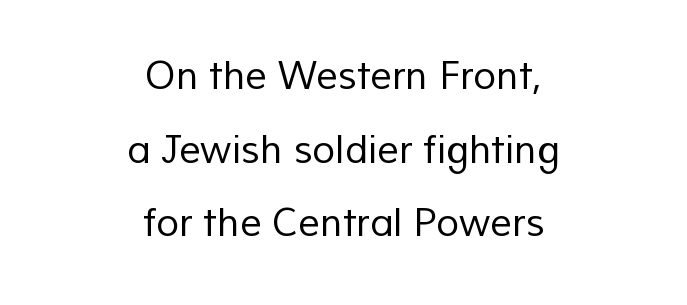
{"serif": "no", "bold": "no", "weight": "regular", "width": "normal", "stroke_contrast": "low", "x_height": "medium", "monospaced": "no", "underline": "no", "align": "center", "line_spacing": "loose", "line_spacing_ratio": 1.94, "letter_spacing": "normal", "letter_spacing_em": 0.0, "glyph_px": 38}
